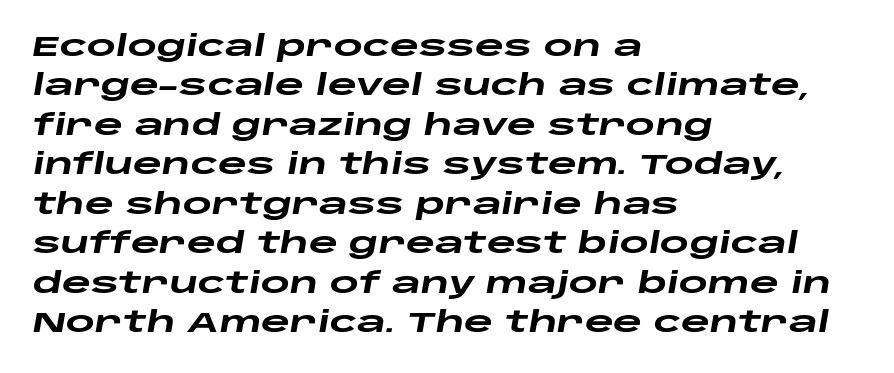
The image shows 28 px heavy, wide type, italic (leaning right); set left-aligned, normal line spacing (1.41x), normal letter spacing, not underlined; low stroke contrast and a large x-height.
